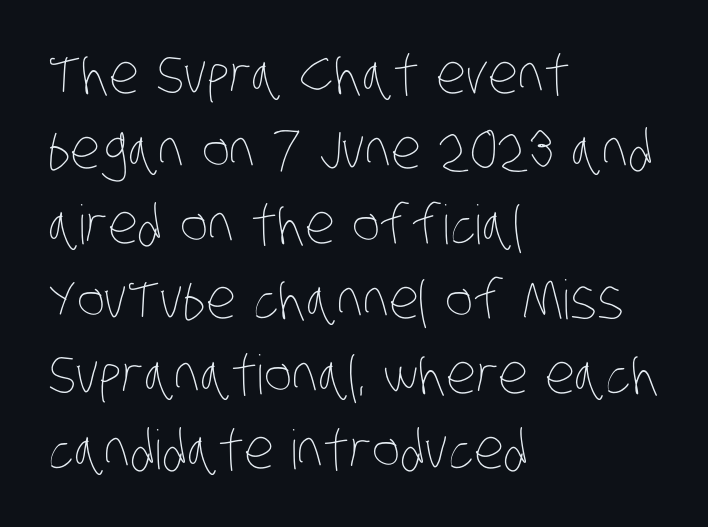
Q: Is the text bold? A: No.
Q: Is the text underlined? A: No.
Q: How is the paragraph aligned? A: Left-aligned.
Q: Is the spacing between letters normal or unusually wide? A: Normal.
Q: Is the spacing between lines tight, normal or loose? A: Normal.
Q: Width (condensed, normal, or wide)? A: Condensed.
Q: Stroke contrast? A: Low.
Q: x-height? A: Large.
Q: Monospaced? A: No.
